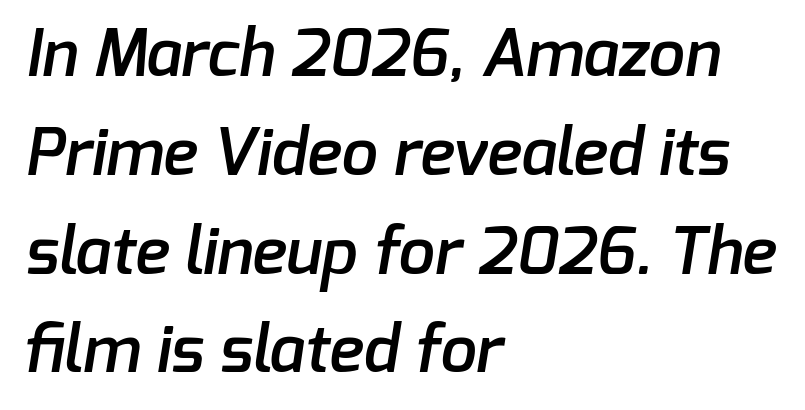
The image shows 65 px semibold sans-serif type; set left-aligned, normal line spacing (1.52x), normal letter spacing, not underlined; low stroke contrast and a medium x-height.
